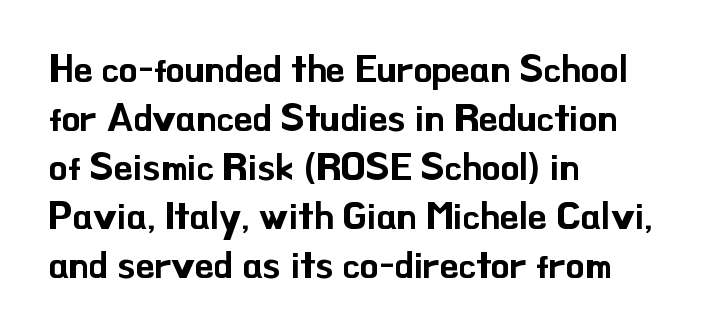
The image shows 38 px sans-serif type, upright; set left-aligned, normal line spacing (1.29x), normal letter spacing, not underlined; low stroke contrast and a small x-height.
